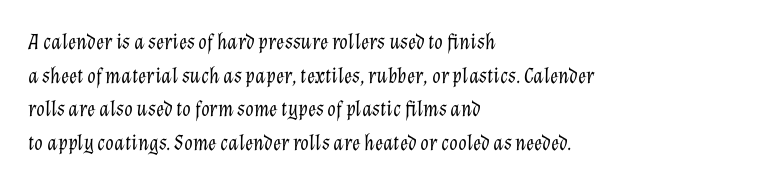
{"italic": "yes", "lean": "right", "slant_degrees": 12, "bold": "no", "underline": "no", "align": "left", "line_spacing": "normal", "line_spacing_ratio": 1.53, "letter_spacing": "normal", "letter_spacing_em": 0.0, "glyph_px": 22}
